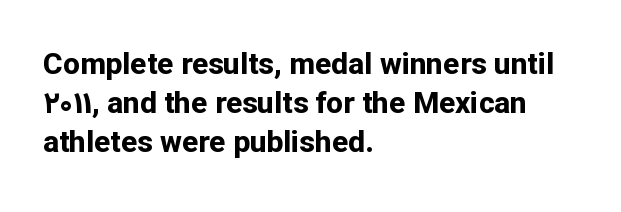
{"serif": "no", "italic": "no", "bold": "yes", "weight": "bold", "width": "normal", "stroke_contrast": "low", "x_height": "medium", "monospaced": "no", "underline": "no", "align": "left", "line_spacing": "normal", "line_spacing_ratio": 1.3, "letter_spacing": "normal", "letter_spacing_em": 0.0, "glyph_px": 30}
